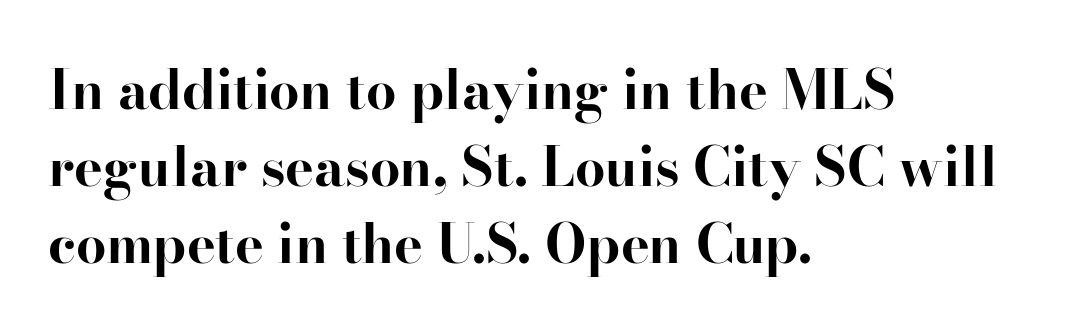
{"serif": "yes", "italic": "no", "bold": "yes", "weight": "bold", "width": "normal", "stroke_contrast": "high", "x_height": "small", "monospaced": "no", "underline": "no", "align": "left", "line_spacing": "normal", "line_spacing_ratio": 1.43, "letter_spacing": "normal", "letter_spacing_em": 0.0, "glyph_px": 54}
